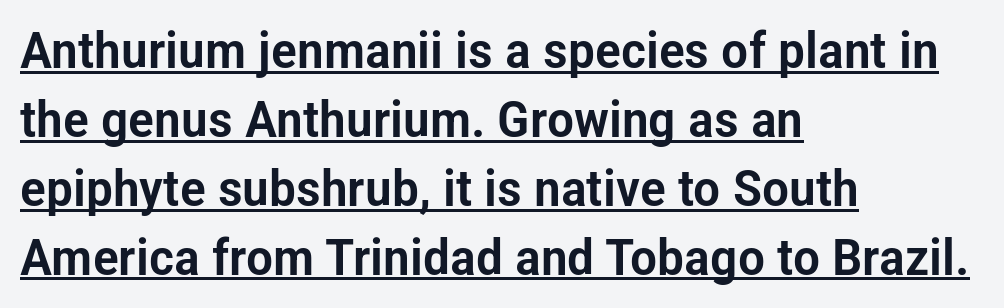
Q: Is the text italic (slanted)? A: No, it is upright.
Q: Is the typeface a serif or a sans-serif typeface? A: Sans-serif.
Q: Is the text underlined? A: Yes.
Q: How is the paragraph aligned? A: Left-aligned.
Q: Is the spacing between letters normal or unusually wide? A: Normal.
Q: Is the spacing between lines tight, normal or loose? A: Normal.
Q: Width (condensed, normal, or wide)? A: Condensed.
Q: Stroke contrast? A: Low.
Q: x-height? A: Medium.
Q: Monospaced? A: No.
